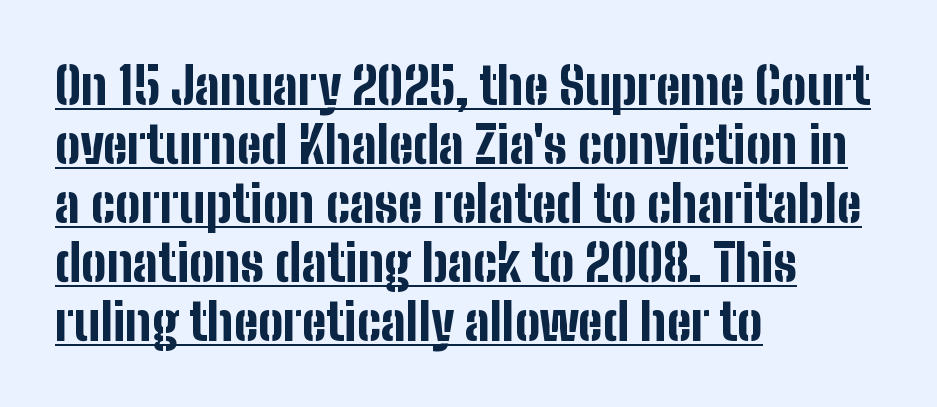
The designer went with a sans here, leaving each stem footless. Honestly, the underline is the first thing you notice here. In terms of weight, the rendering is a true, heavy bold. Is there any slant? The stems are plumb. Notice how the passage keeps a crisp vertical edge on the left only. You could not count columns in this text — the font is proportionally spaced.
